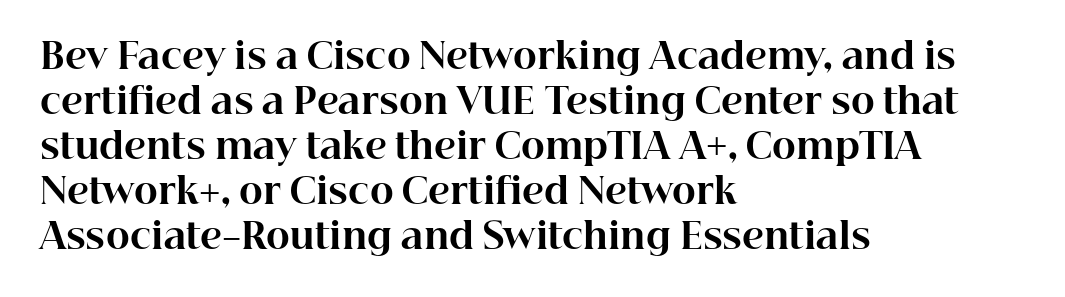
Q: Is the text bold? A: Yes.
Q: Is the text italic (slanted)? A: No, it is upright.
Q: Is the typeface a serif or a sans-serif typeface? A: Serif.
Q: Is the text underlined? A: No.
Q: How is the paragraph aligned? A: Left-aligned.
Q: Is the spacing between letters normal or unusually wide? A: Normal.
Q: Is the spacing between lines tight, normal or loose? A: Normal.
Q: Width (condensed, normal, or wide)? A: Normal.
Q: Stroke contrast? A: High.
Q: x-height? A: Medium.
Q: Monospaced? A: No.
